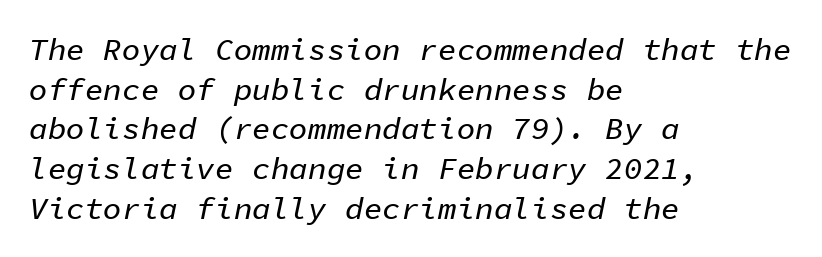
What stands out about the letter spacing? Nothing — it is the standard amount. Leftover space on each line is placed entirely after the last word. You could count columns in this text — the font is strictly monospaced. The space between consecutive lines is moderate. Only glyphs here, with clear space below each row. Slant detected: the letters are inclined.
